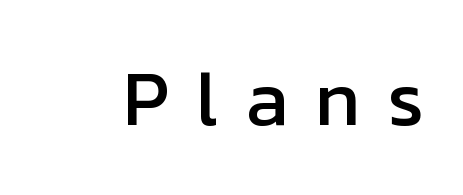
{"serif": "no", "italic": "no", "width": "normal", "stroke_contrast": "low", "x_height": "medium", "monospaced": "no", "underline": "no", "letter_spacing": "wide", "letter_spacing_em": 0.35, "glyph_px": 78}
